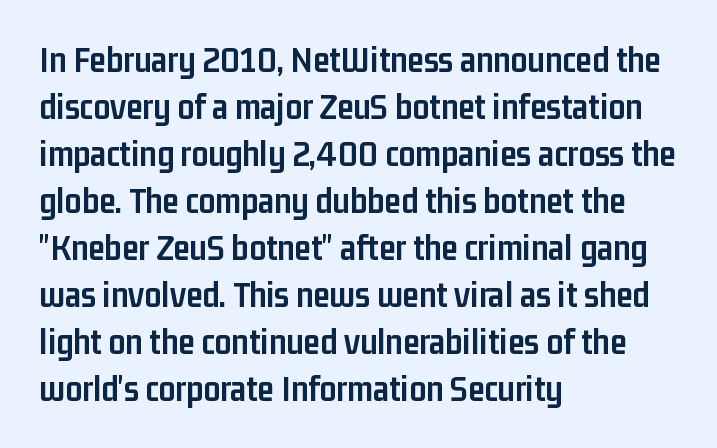
Has an underline been added? It has not. Each word holds together tightly as a unit, with standard inter-letter gaps. Each new line begins a customary step beneath the previous one. Weight: bold. Looks like regular typesetting: each glyph gets only the width it needs.
